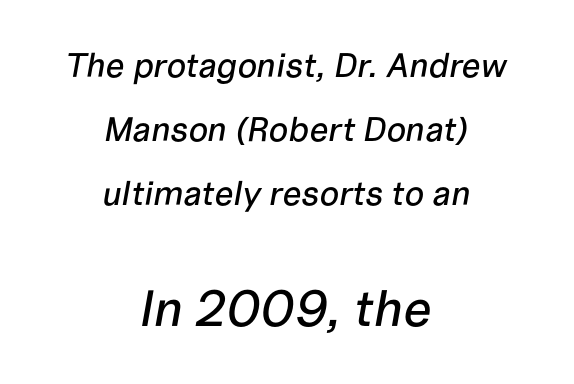
{"italic": "yes", "lean": "right", "slant_degrees": 10, "width": "normal", "stroke_contrast": "low", "x_height": "medium", "monospaced": "no", "underline": "no", "align": "center", "line_spacing_ratio": 1.88, "letter_spacing": "normal", "letter_spacing_em": 0.0, "larger_block": "second", "size_ratio": 1.5, "glyph_px": 51}
